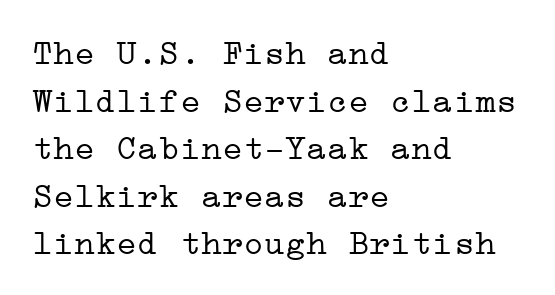
Q: Is the text bold? A: No.
Q: Is the text italic (slanted)? A: No, it is upright.
Q: Is the typeface a serif or a sans-serif typeface? A: Serif.
Q: Is the text underlined? A: No.
Q: How is the paragraph aligned? A: Left-aligned.
Q: Is the spacing between letters normal or unusually wide? A: Normal.
Q: Is the spacing between lines tight, normal or loose? A: Normal.
Q: Width (condensed, normal, or wide)? A: Wide.
Q: Stroke contrast? A: Low.
Q: x-height? A: Medium.
